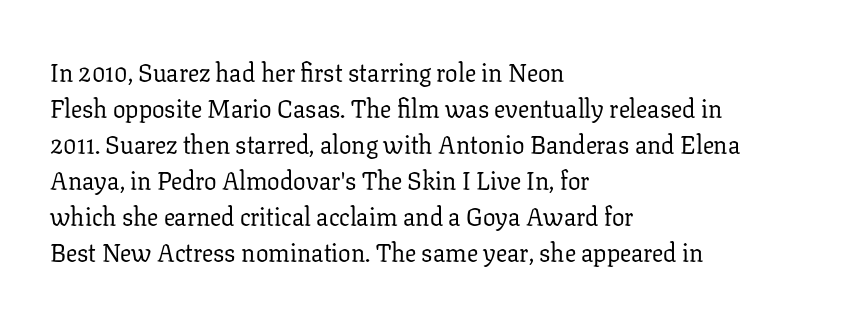
The image shows 25 px text type, upright; set left-aligned, normal line spacing (1.44x), normal letter spacing, not underlined.
